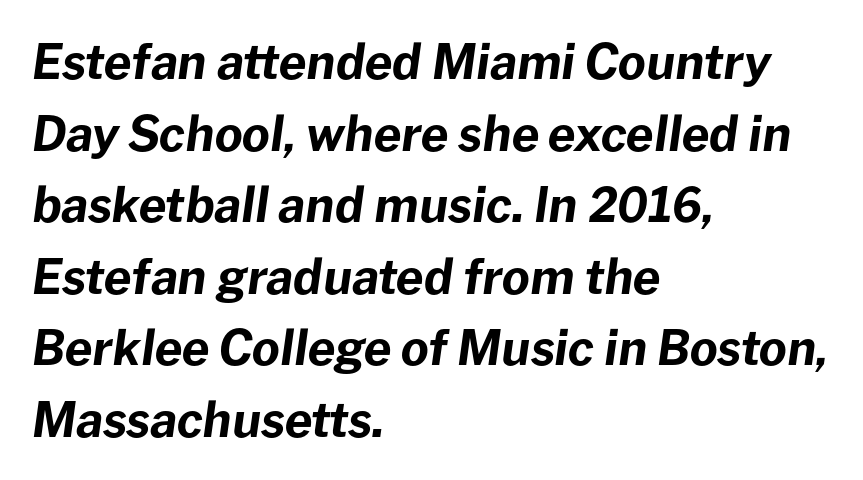
The image shows 48 px bold type, italic (leaning right); set left-aligned, normal line spacing (1.49x), normal letter spacing, not underlined; low stroke contrast and a medium x-height.
